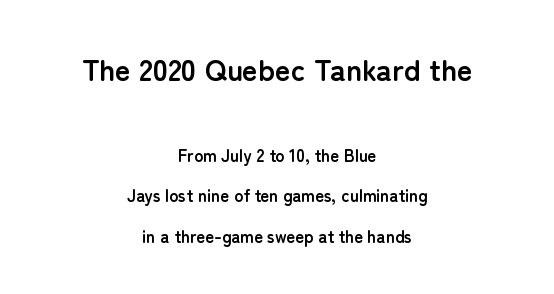
{"serif": "no", "italic": "no", "bold": "yes", "weight": "semibold", "width": "normal", "stroke_contrast": "low", "x_height": "medium", "monospaced": "no", "underline": "no", "align": "center", "line_spacing": "loose", "line_spacing_ratio": 2.39, "letter_spacing": "normal", "letter_spacing_em": 0.0, "larger_block": "first", "size_ratio": 1.76, "glyph_px": 30}
